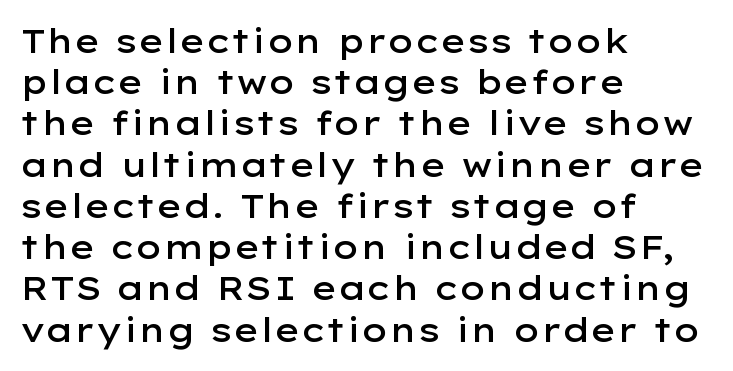
Q: Is the text bold? A: Semi-bold.
Q: Is the text italic (slanted)? A: No, it is upright.
Q: Is the typeface a serif or a sans-serif typeface? A: Sans-serif.
Q: Is the text underlined? A: No.
Q: How is the paragraph aligned? A: Left-aligned.
Q: Is the spacing between letters normal or unusually wide? A: Normal.
Q: Is the spacing between lines tight, normal or loose? A: Normal.
Q: Width (condensed, normal, or wide)? A: Wide.
Q: Stroke contrast? A: Low.
Q: x-height? A: Medium.
Q: Monospaced? A: No.
